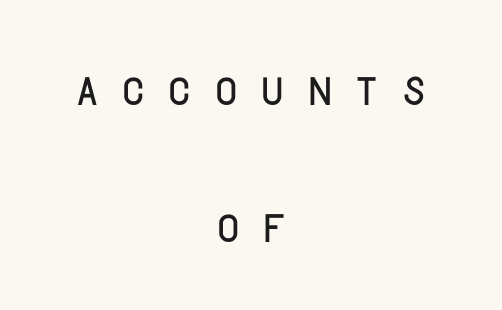
The image shows 62 px light sans-serif type, upright; set centered, loose line spacing (2.21x), unusually wide letter spacing (+0.29 em), not underlined; low stroke contrast and a large x-height.
